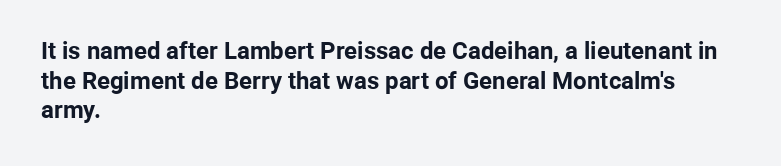
Q: Is the text bold? A: Yes.
Q: Is the text italic (slanted)? A: No, it is upright.
Q: Is the text underlined? A: No.
Q: How is the paragraph aligned? A: Left-aligned.
Q: Is the spacing between letters normal or unusually wide? A: Normal.
